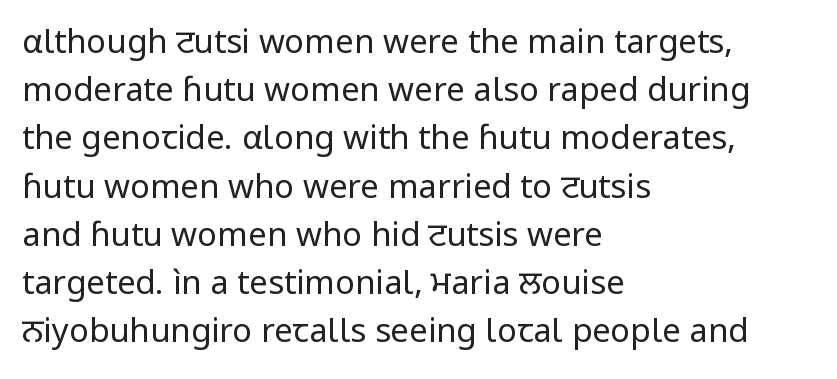
{"serif": "no", "italic": "no", "bold": "no", "weight": "regular", "width": "normal", "stroke_contrast": "low", "x_height": "medium", "monospaced": "no", "underline": "no", "align": "left", "line_spacing": "normal", "line_spacing_ratio": 1.46, "letter_spacing": "normal", "letter_spacing_em": 0.0, "glyph_px": 33}
